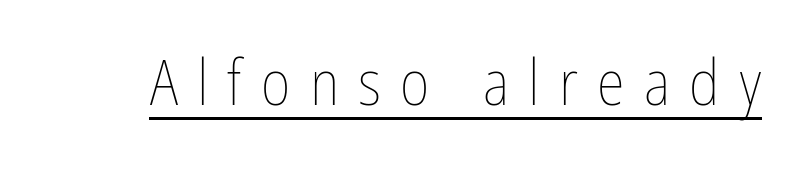
Q: Is the text bold? A: No.
Q: Is the text italic (slanted)? A: No, it is upright.
Q: Is the text underlined? A: Yes.
Q: Is the spacing between letters normal or unusually wide? A: Unusually wide.
Q: Width (condensed, normal, or wide)? A: Condensed.
Q: Stroke contrast? A: Low.
Q: x-height? A: Medium.
Q: Monospaced? A: No.
